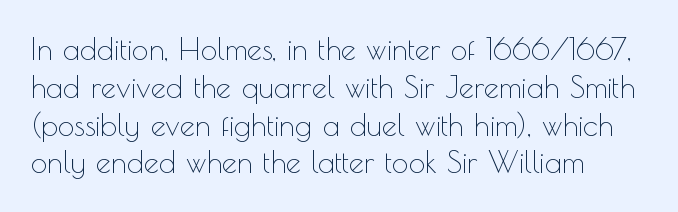
Is there much room between lines? A standard amount, neither cramped nor airy. In terms of posture, this sample is upright. Standard letterfit; no display-style spreading of the glyphs. Compared with a centered layout, this one pins lines to the left instead.
